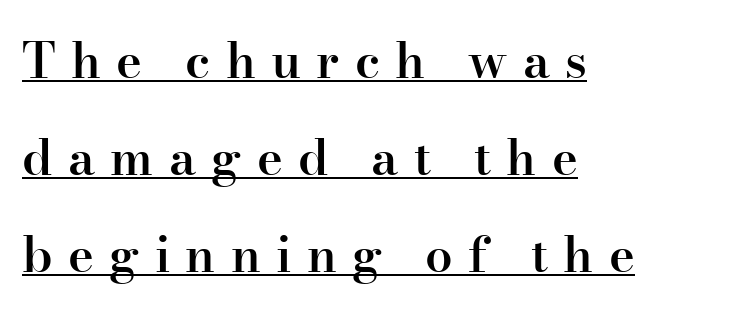
{"serif": "yes", "italic": "no", "bold": "semi", "weight": "semibold", "width": "normal", "stroke_contrast": "high", "x_height": "small", "monospaced": "no", "underline": "yes", "align": "left", "line_spacing": "loose", "line_spacing_ratio": 1.98, "letter_spacing": "wide", "letter_spacing_em": 0.31, "glyph_px": 49}
